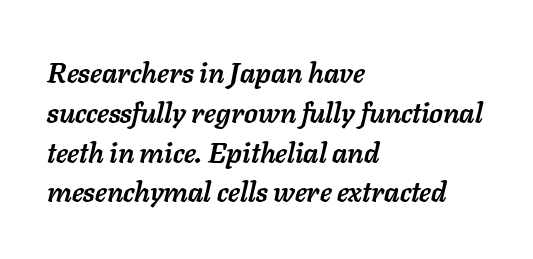
{"italic": "yes", "lean": "right", "slant_degrees": 11, "bold": "yes", "weight": "semibold", "width": "normal", "stroke_contrast": "low", "x_height": "medium", "monospaced": "no", "underline": "no", "align": "left", "line_spacing": "normal", "line_spacing_ratio": 1.42, "letter_spacing": "normal", "letter_spacing_em": 0.0, "glyph_px": 28}
